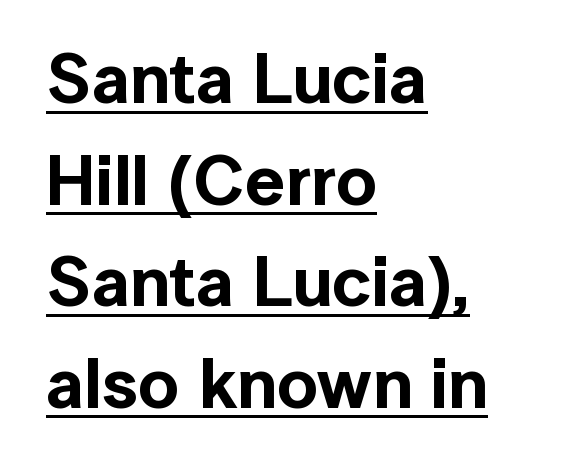
The image shows 71 px sans-serif type, upright; set left-aligned, normal line spacing (1.43x), normal letter spacing, underlined; a medium x-height.
